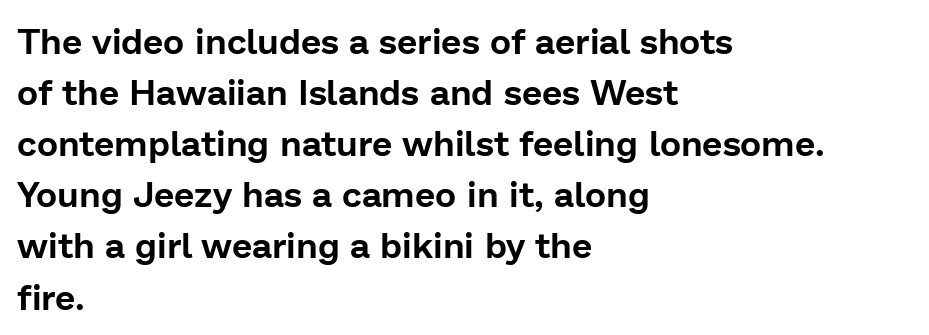
{"serif": "no", "italic": "no", "width": "normal", "stroke_contrast": "low", "x_height": "medium", "monospaced": "no", "underline": "no", "align": "left", "line_spacing": "normal", "line_spacing_ratio": 1.42, "letter_spacing": "normal", "letter_spacing_em": 0.0, "glyph_px": 36}
